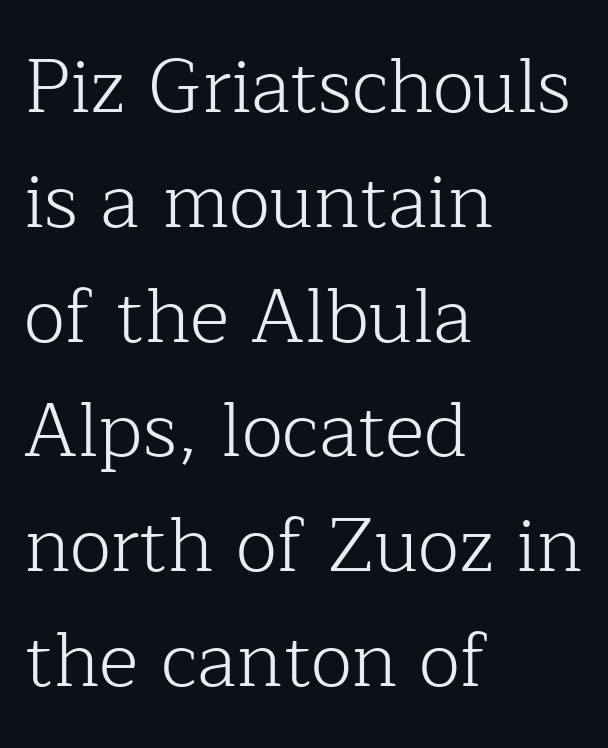
Q: Is the text bold? A: No.
Q: Is the text italic (slanted)? A: No, it is upright.
Q: Is the typeface a serif or a sans-serif typeface? A: Serif.
Q: Is the text underlined? A: No.
Q: How is the paragraph aligned? A: Left-aligned.
Q: Is the spacing between letters normal or unusually wide? A: Normal.
Q: Is the spacing between lines tight, normal or loose? A: Normal.
Q: Width (condensed, normal, or wide)? A: Normal.
Q: Stroke contrast? A: Low.
Q: x-height? A: Medium.
Q: Monospaced? A: No.
